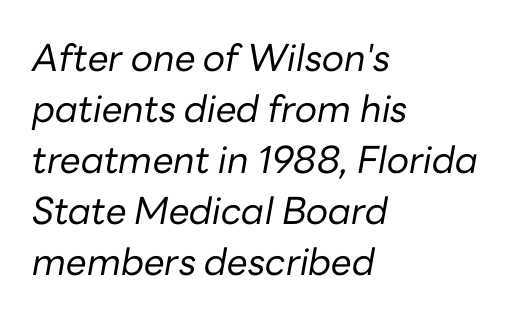
Posture: slanted. Honestly, there is no underline to notice here at all. Compared with a typical body face, this is equally light or lighter still. This block has exactly the height ordinary leading produces. Character widths vary here, with narrow letters taking less room than wide ones. The typesetter chose a ragged-right arrangement here.
